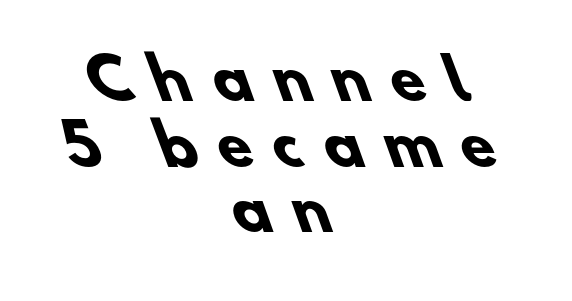
Q: Is the text bold? A: Yes.
Q: Is the typeface a serif or a sans-serif typeface? A: Sans-serif.
Q: Is the text underlined? A: No.
Q: How is the paragraph aligned? A: Centered.
Q: Is the spacing between letters normal or unusually wide? A: Unusually wide.
Q: Width (condensed, normal, or wide)? A: Normal.
Q: Stroke contrast? A: Low.
Q: x-height? A: Small.
Q: Monospaced? A: No.
